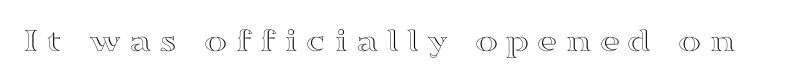
The image shows 35 px wide type, upright; set unusually wide letter spacing (+0.22 em), not underlined; a medium x-height.
